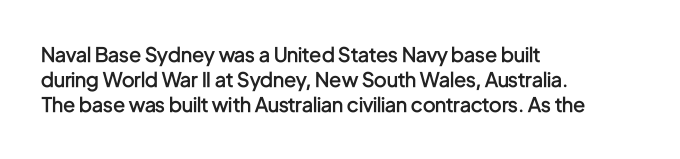
Q: Is the text bold? A: Semi-bold.
Q: Is the text italic (slanted)? A: No, it is upright.
Q: Is the text underlined? A: No.
Q: How is the paragraph aligned? A: Left-aligned.
Q: Is the spacing between letters normal or unusually wide? A: Normal.
Q: Is the spacing between lines tight, normal or loose? A: Normal.
